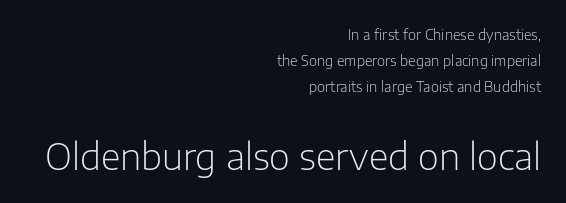
The face used here is rendered with its standard letterfit. Where is the straight margin? On the right. In terms of letterform style, serifs are entirely absent. Reading top to bottom, the characters get bigger at the block break. No word sits above an underline. The passage shown is typed in a proportional face where columns would drift.
